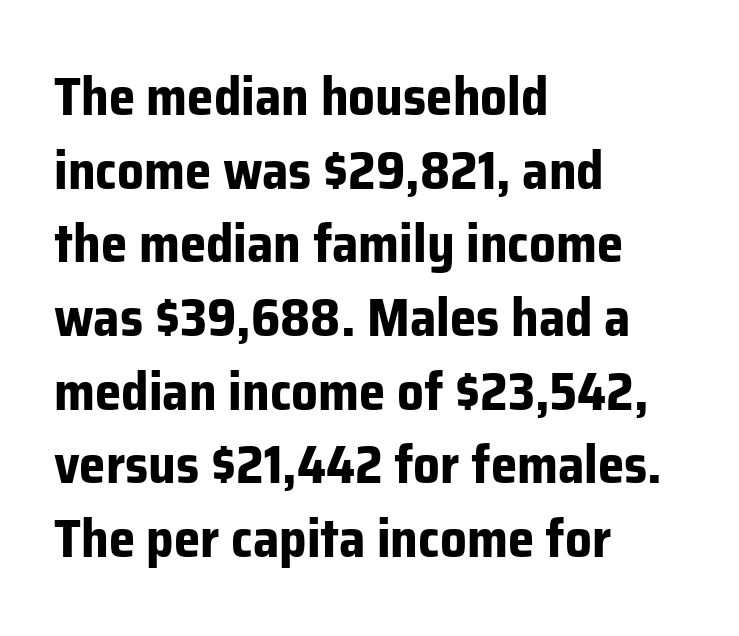
The image shows 53 px bold sans-serif type, upright; set left-aligned, normal line spacing (1.39x), normal letter spacing, not underlined; low stroke contrast and a medium x-height.
